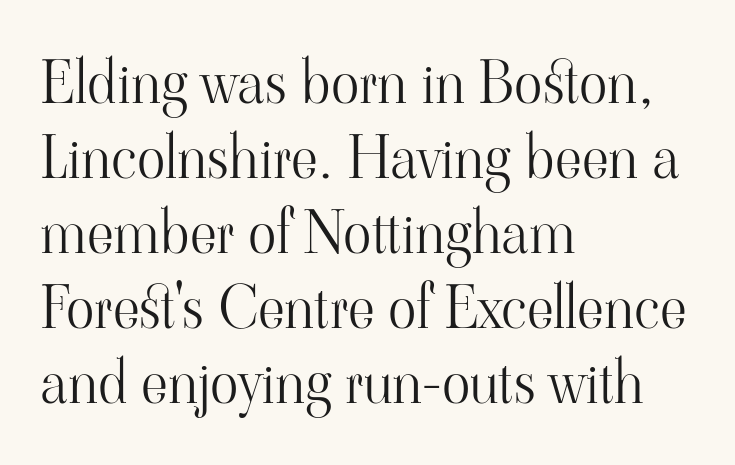
The passage shown is typed in a proportional face where columns would drift. Is this a sans? No — the strokes have serifs. Words appear dense and cohesive because spacing is normal. The leading is moderate, giving the passage an even texture. If you drew a ruler down the left edge, every line would touch it.
